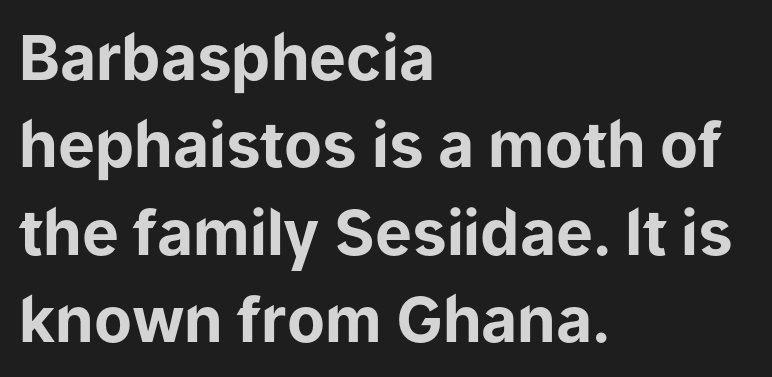
The image shows 62 px bold sans-serif type, upright; set left-aligned, normal line spacing (1.41x), normal letter spacing, not underlined; low stroke contrast and a medium x-height.
